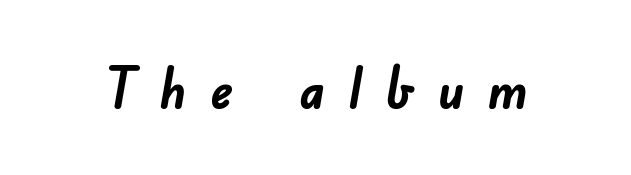
Q: Is the text bold? A: Yes.
Q: Is the typeface a serif or a sans-serif typeface? A: Sans-serif.
Q: Is the text underlined? A: No.
Q: Is the spacing between letters normal or unusually wide? A: Unusually wide.
Q: Width (condensed, normal, or wide)? A: Normal.
Q: Stroke contrast? A: Low.
Q: x-height? A: Small.
Q: Monospaced? A: No.
